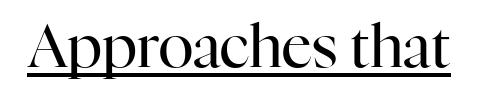
The image shows 59 px regular-weight serif type, upright; set normal letter spacing, underlined; high stroke contrast and a medium x-height.
